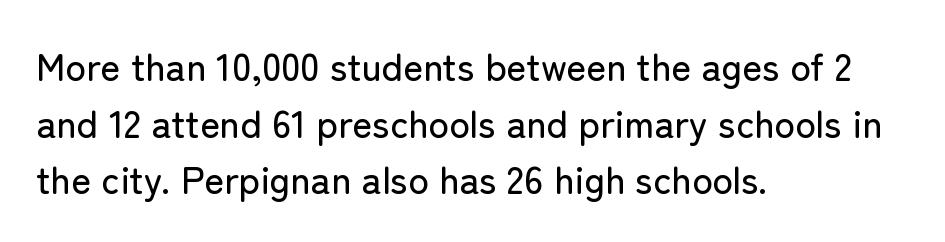
Q: Is the text italic (slanted)? A: No, it is upright.
Q: Is the typeface a serif or a sans-serif typeface? A: Sans-serif.
Q: Is the text underlined? A: No.
Q: How is the paragraph aligned? A: Left-aligned.
Q: Is the spacing between letters normal or unusually wide? A: Normal.
Q: Is the spacing between lines tight, normal or loose? A: Normal.
Q: Width (condensed, normal, or wide)? A: Normal.
Q: Stroke contrast? A: Low.
Q: x-height? A: Medium.
Q: Monospaced? A: No.
